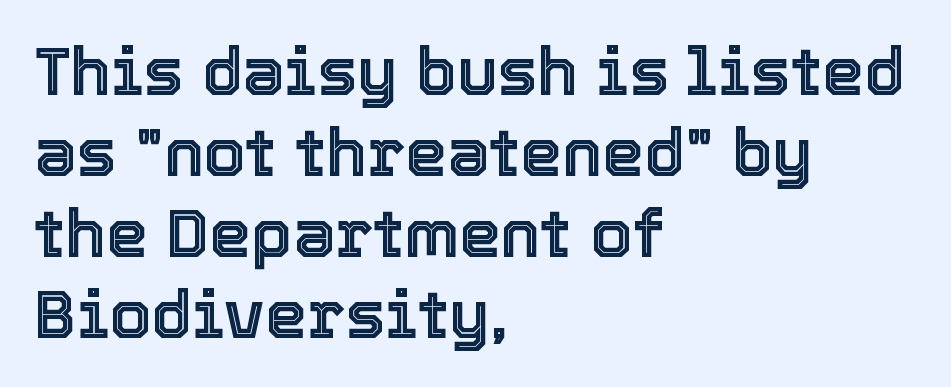
{"italic": "no", "width": "normal", "x_height": "medium", "monospaced": "no", "underline": "no", "align": "left", "line_spacing_ratio": 1.21, "letter_spacing": "normal", "letter_spacing_em": 0.0, "glyph_px": 67}
